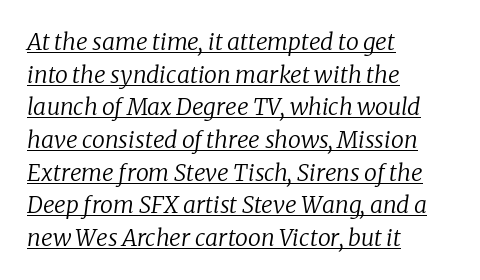
The image shows 23 px text type, italic (leaning right); set left-aligned, normal line spacing (1.42x), normal letter spacing, underlined.
